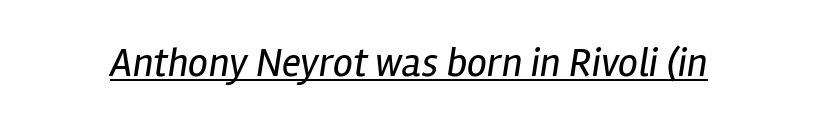
Varying glyph widths throughout — classic text-font behaviour. Underline: present. The weight would be labelled regular, book, light, or lighter still. How are the letters spaced? Ordinarily, with no added tracking.
